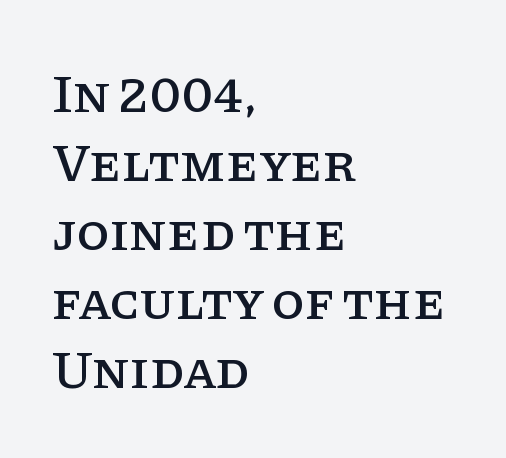
{"serif": "yes", "italic": "no", "width": "normal", "stroke_contrast": "low", "x_height": "large", "monospaced": "no", "underline": "no", "align": "left", "line_spacing": "normal", "line_spacing_ratio": 1.28, "letter_spacing": "normal", "letter_spacing_em": 0.0, "glyph_px": 54}
